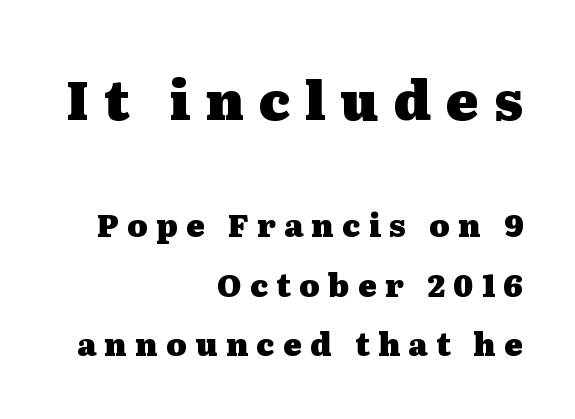
This sample is right-justified, so line beginnings fall wherever the words allow. Does the leading feel generous? Absolutely, it's lavish. Does extra space separate the letters? Yes, quite a lot of it. Notice how thick the strokes are: this is what a full bold looks like. Top chunk: large. Bottom chunk: small. Posture: straight, roman, zero tilt.
